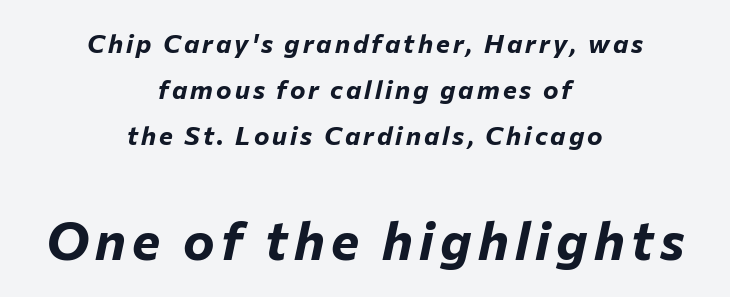
{"italic": "yes", "lean": "right", "slant_degrees": 12, "bold": "yes", "weight": "bold", "width": "normal", "stroke_contrast": "low", "x_height": "medium", "monospaced": "no", "underline": "no", "align": "center", "line_spacing_ratio": 1.76, "larger_block": "second", "size_ratio": 2.04, "glyph_px": 53}
